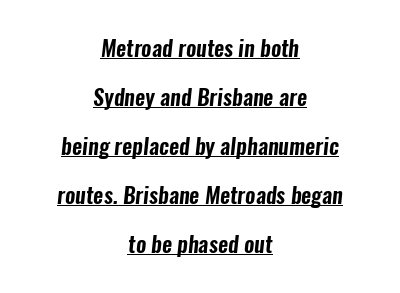
Caption: lettering with a line underneath. This sample uses plain, unmodified letter spacing. The setting favours the middle, as headings and verse often do. Vertical spacing — loose.
